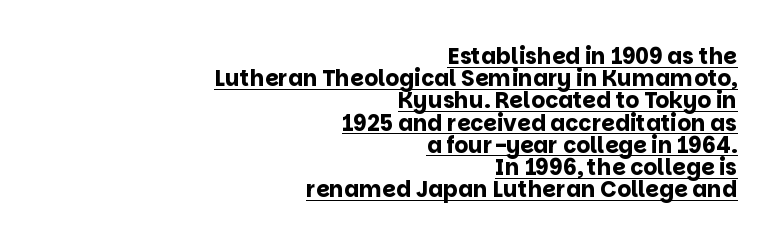
Q: Is the text bold? A: Yes.
Q: Is the text italic (slanted)? A: No, it is upright.
Q: Is the text underlined? A: Yes.
Q: How is the paragraph aligned? A: Right-aligned.
Q: Is the spacing between letters normal or unusually wide? A: Normal.
Q: Is the spacing between lines tight, normal or loose? A: Tight.
